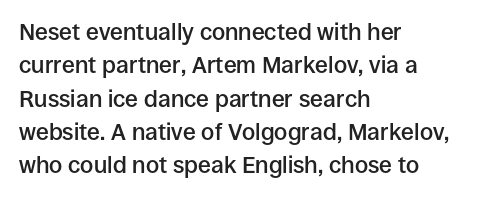
{"italic": "no", "bold": "semi", "underline": "no", "align": "left", "line_spacing": "normal", "line_spacing_ratio": 1.45, "letter_spacing": "normal", "letter_spacing_em": 0.0, "glyph_px": 23}
